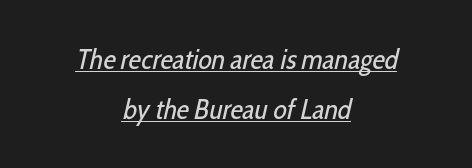
A light-to-regular cut is what we see here. Is this a fixed-width face? No — the glyphs have proportional, varying widths. The letters sit at their default tracking, neither squeezed nor spread. A student would call this center alignment; a typographer would say set centered. No feet cap the strokes, marking this as sans-serif type. The string is rendered with underlining switched on.
